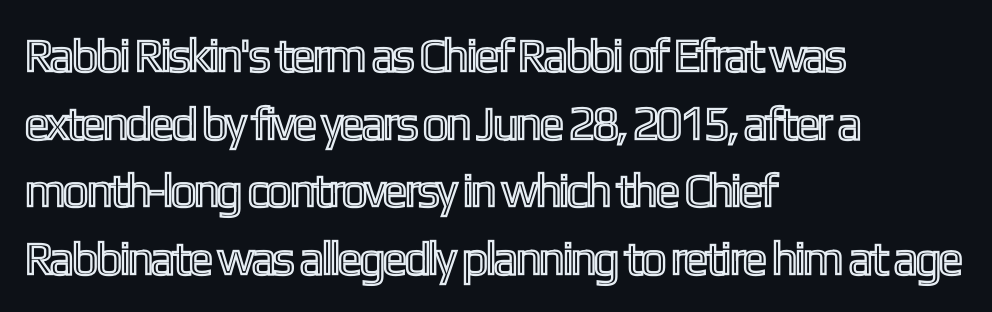
Leftover space on each line is placed entirely after the last word. Glance below the letters and you will spot only blank space. Every stem runs plumb, perpendicular to the baseline. What's the leading like? Ordinary, nothing unusual.
